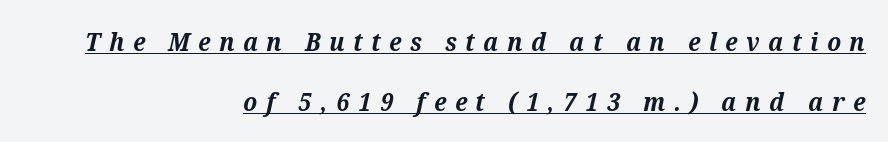
Q: Is the text bold? A: Yes.
Q: Is the text italic (slanted)? A: Yes, it leans right by about 12 degrees.
Q: Is the text underlined? A: Yes.
Q: How is the paragraph aligned? A: Right-aligned.
Q: Is the spacing between letters normal or unusually wide? A: Unusually wide.
Q: Is the spacing between lines tight, normal or loose? A: Loose.
